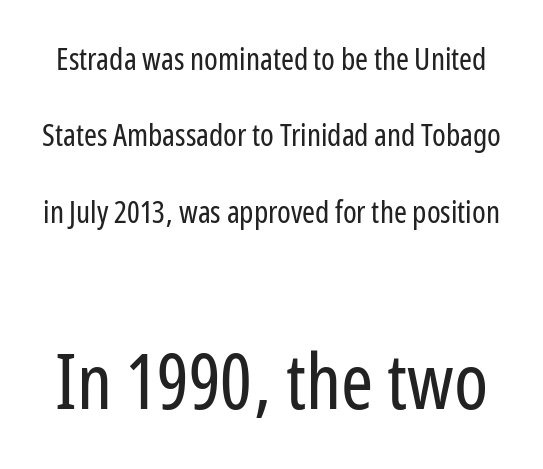
{"serif": "no", "italic": "no", "bold": "no", "weight": "regular", "width": "condensed", "stroke_contrast": "low", "x_height": "medium", "monospaced": "no", "underline": "no", "line_spacing": "loose", "line_spacing_ratio": 2.46, "letter_spacing": "normal", "letter_spacing_em": 0.0, "larger_block": "second", "size_ratio": 2.48, "glyph_px": 77}
